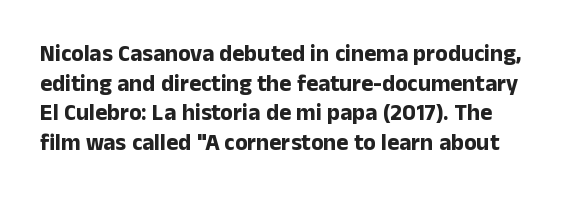
The image shows 23 px bold type, upright; set normal line spacing (1.29x), normal letter spacing, not underlined.
